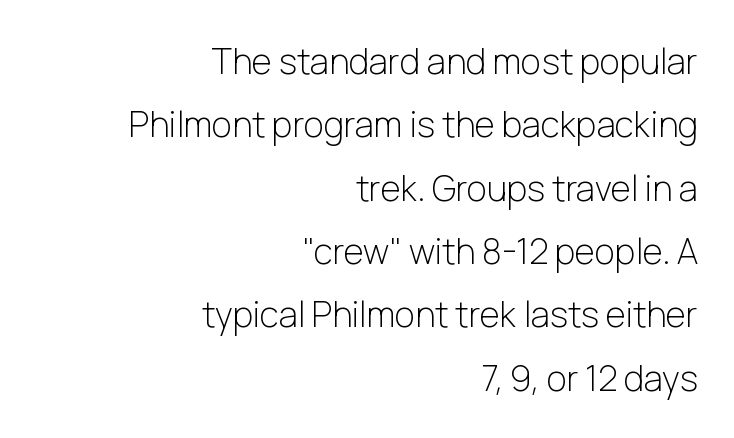
{"serif": "no", "italic": "no", "bold": "no", "weight": "light", "width": "normal", "stroke_contrast": "low", "x_height": "medium", "monospaced": "no", "underline": "no", "align": "right", "line_spacing_ratio": 1.81, "letter_spacing": "normal", "letter_spacing_em": 0.0, "glyph_px": 35}
